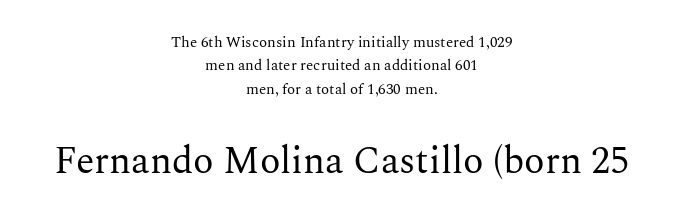
Q: Is the text bold? A: No.
Q: Is the text italic (slanted)? A: No, it is upright.
Q: Is the typeface a serif or a sans-serif typeface? A: Serif.
Q: Is the text underlined? A: No.
Q: How is the paragraph aligned? A: Centered.
Q: Is the spacing between letters normal or unusually wide? A: Normal.
Q: Is the spacing between lines tight, normal or loose? A: Normal.
Q: Which block of text is set in a larger size, the first (top) or the second (bottom)? A: The second (bottom) one.
Q: Width (condensed, normal, or wide)? A: Normal.
Q: Stroke contrast? A: Medium.
Q: x-height? A: Medium.
Q: Monospaced? A: No.
